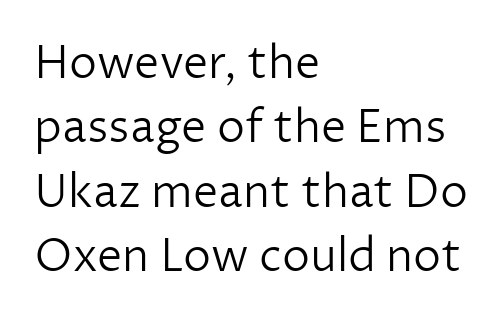
{"serif": "no", "italic": "no", "bold": "no", "weight": "light", "width": "normal", "stroke_contrast": "low", "x_height": "medium", "monospaced": "no", "underline": "no", "align": "left", "line_spacing": "normal", "line_spacing_ratio": 1.43, "letter_spacing": "normal", "letter_spacing_em": 0.0, "glyph_px": 45}
